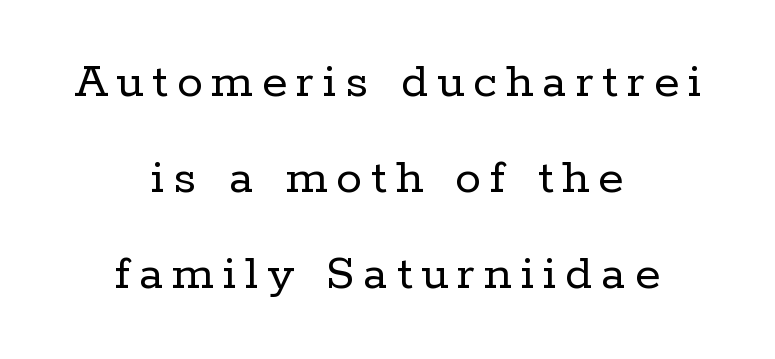
The image shows 52 px regular-weight serif type, upright; set centered, line spacing 1.85x, not underlined; low stroke contrast and a medium x-height.
